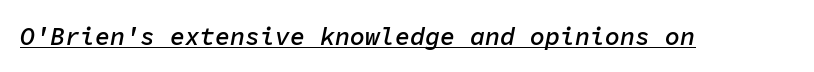
{"italic": "yes", "lean": "right", "slant_degrees": 11, "bold": "semi", "underline": "yes", "letter_spacing": "normal", "letter_spacing_em": 0.0, "glyph_px": 25}
